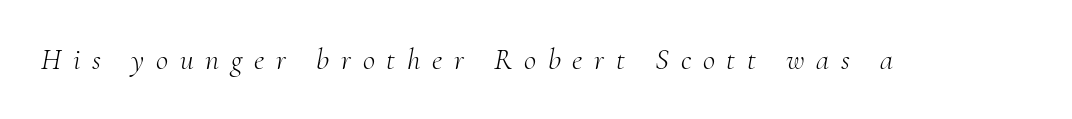
Q: Is the text bold? A: No.
Q: Is the text italic (slanted)? A: Yes, it leans right by about 10 degrees.
Q: Is the typeface a serif or a sans-serif typeface? A: Serif.
Q: Is the text underlined? A: No.
Q: Is the spacing between letters normal or unusually wide? A: Unusually wide.
Q: Width (condensed, normal, or wide)? A: Normal.
Q: Stroke contrast? A: Medium.
Q: x-height? A: Small.
Q: Monospaced? A: No.
